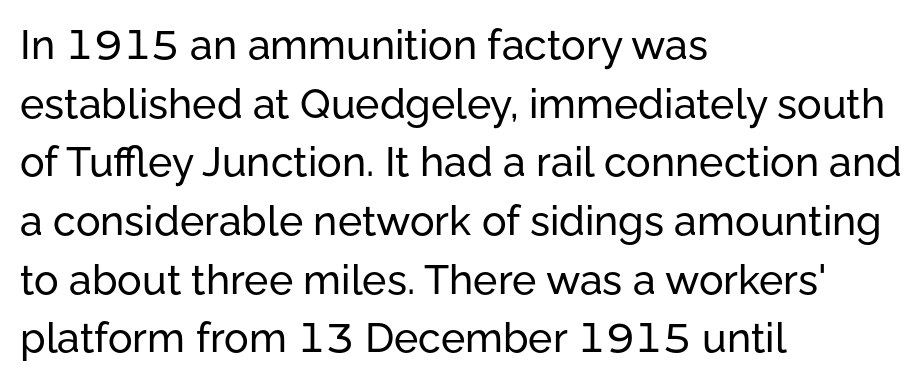
The string is rendered with underlining switched off. This is the regular roman posture of the typeface. The designer went with a sans here, leaving each stem footless. Letter spacing: default. A classic flush-left, rag-right setting is used for this passage. The passage shown stacks its lines at a standard gap.
